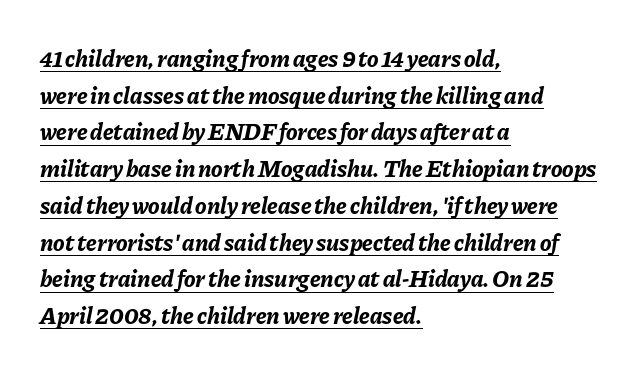
Honestly, the underline is the first thing you notice here. Horizontal bands of white between lines are of average thickness. The gaps between neighbouring characters are ordinary and unremarkable. Italic? Definitely — the glyphs are oblique. The typesetter chose a ragged-right arrangement here.
